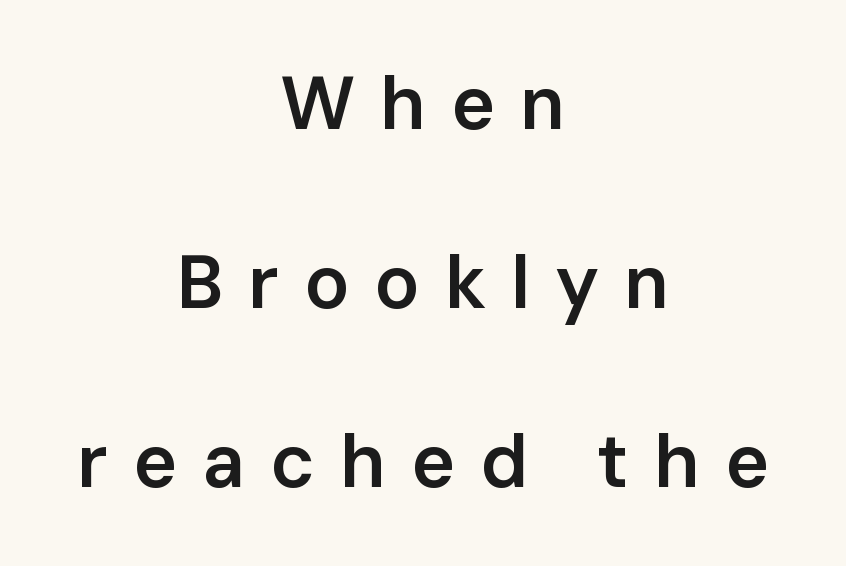
Q: Is the text bold? A: Semi-bold.
Q: Is the text italic (slanted)? A: No, it is upright.
Q: Is the typeface a serif or a sans-serif typeface? A: Sans-serif.
Q: Is the text underlined? A: No.
Q: How is the paragraph aligned? A: Centered.
Q: Is the spacing between letters normal or unusually wide? A: Unusually wide.
Q: Is the spacing between lines tight, normal or loose? A: Loose.
Q: Width (condensed, normal, or wide)? A: Normal.
Q: Stroke contrast? A: Low.
Q: x-height? A: Medium.
Q: Monospaced? A: No.
